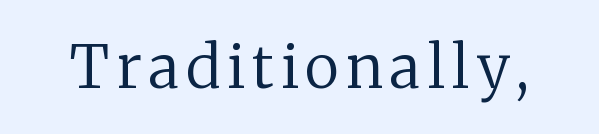
A clean baseline with only descenders dipping below it. Each letter keeps its own natural width here, so spacing adapts to shape. The face looks like a standard text weight, possibly lighter. When letters stand straight like this, we call the style roman or upright. A typesetter would label this face a serif.
